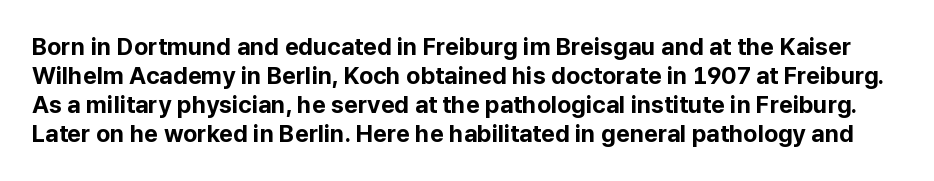
Q: Is the text bold? A: Yes.
Q: Is the text italic (slanted)? A: No, it is upright.
Q: Is the text underlined? A: No.
Q: Is the spacing between letters normal or unusually wide? A: Normal.
